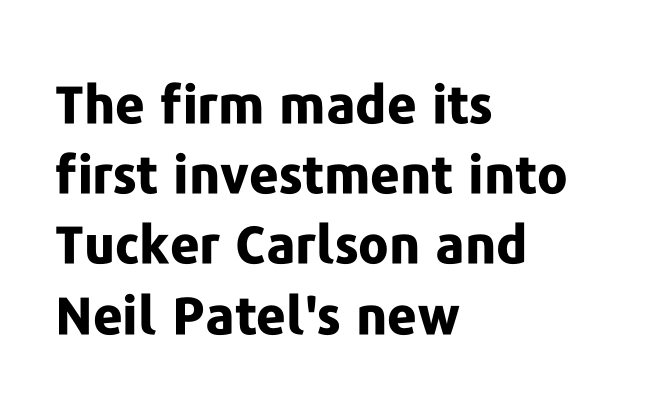
{"serif": "no", "italic": "no", "bold": "yes", "weight": "bold", "width": "normal", "stroke_contrast": "low", "x_height": "medium", "monospaced": "no", "underline": "no", "align": "left", "line_spacing": "normal", "line_spacing_ratio": 1.35, "letter_spacing": "normal", "letter_spacing_em": 0.0, "glyph_px": 52}
